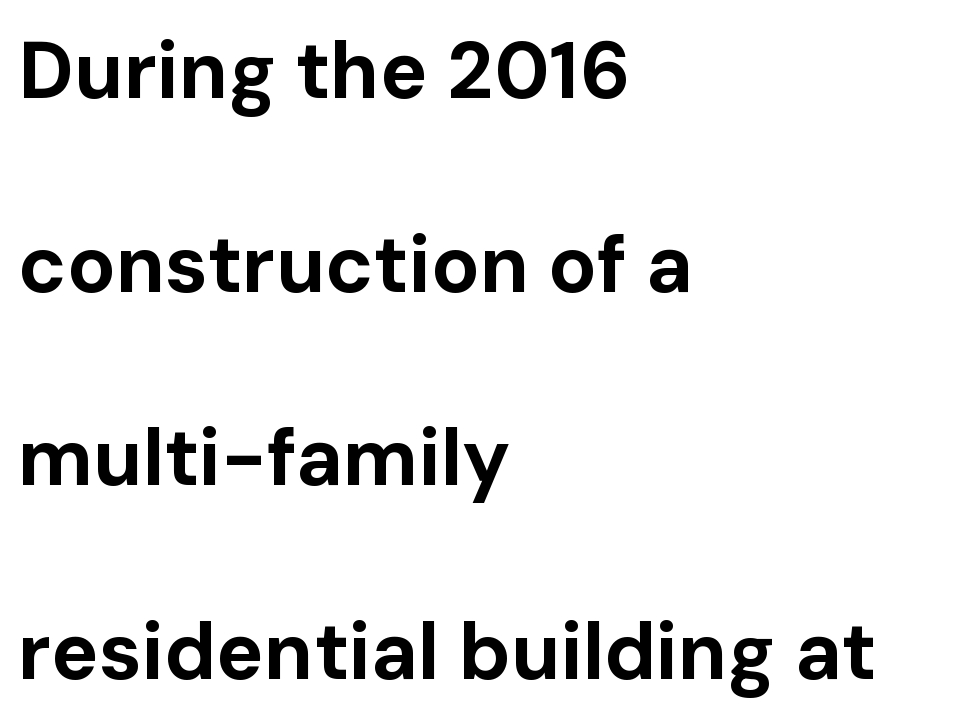
{"serif": "no", "italic": "no", "bold": "yes", "weight": "bold", "width": "normal", "stroke_contrast": "low", "x_height": "medium", "monospaced": "no", "underline": "no", "align": "left", "line_spacing": "loose", "line_spacing_ratio": 2.42, "letter_spacing": "normal", "letter_spacing_em": 0.0, "glyph_px": 80}
